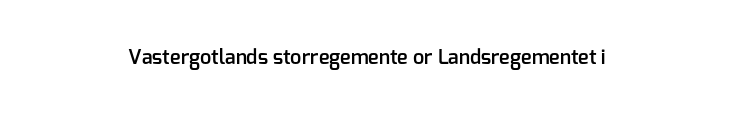
The image shows 20 px text type, upright; set centered, normal letter spacing, not underlined.
